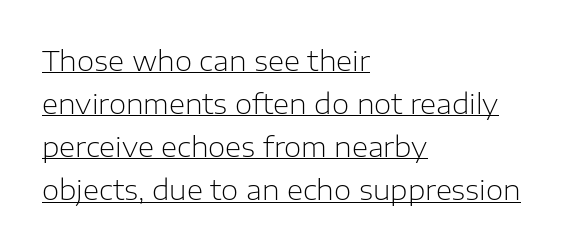
{"serif": "no", "italic": "no", "bold": "no", "weight": "light", "width": "normal", "stroke_contrast": "low", "x_height": "medium", "monospaced": "no", "underline": "yes", "align": "left", "line_spacing": "normal", "line_spacing_ratio": 1.54, "letter_spacing": "normal", "letter_spacing_em": 0.0, "glyph_px": 28}
